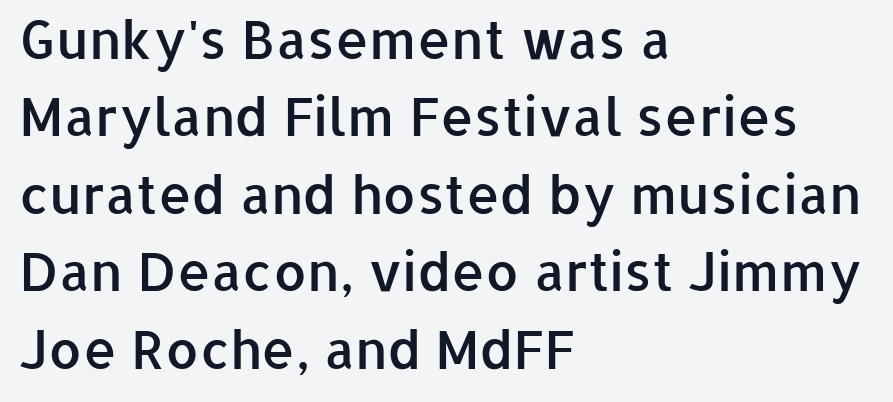
The image shows 53 px semibold sans-serif type, upright; set left-aligned, normal line spacing (1.46x), normal letter spacing, not underlined; low stroke contrast and a medium x-height.
